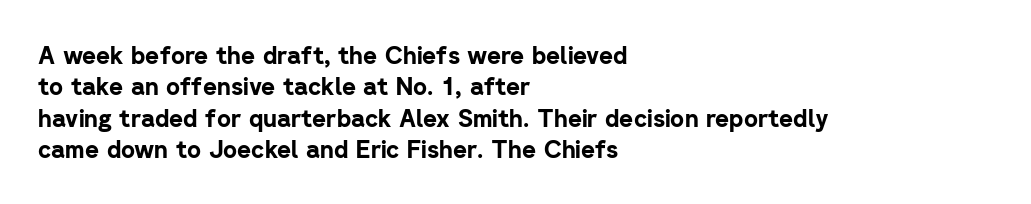
Caption: standard tracking, unaltered. In CSS terms this would be text-align: left. Unlike italic type, these characters show no tilt at all. A dark, heavy texture on the line: the type is bold.
